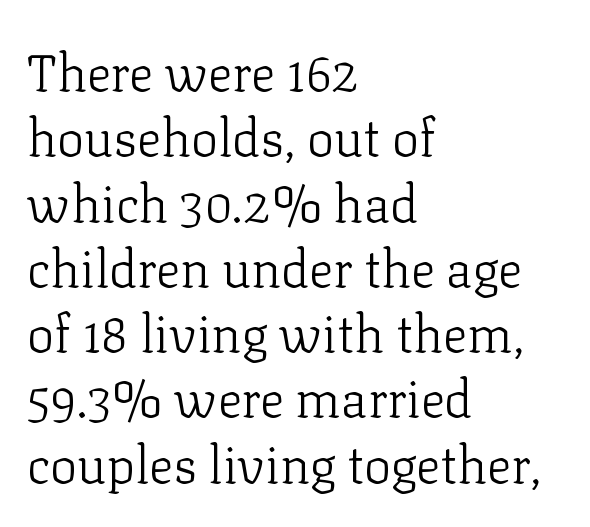
{"serif": "yes", "italic": "no", "bold": "no", "weight": "light", "width": "normal", "stroke_contrast": "low", "x_height": "medium", "monospaced": "no", "underline": "no", "align": "left", "line_spacing": "normal", "line_spacing_ratio": 1.28, "letter_spacing": "normal", "letter_spacing_em": 0.0, "glyph_px": 51}
